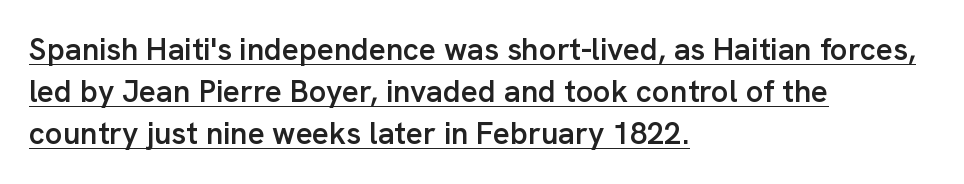
{"serif": "no", "italic": "no", "bold": "semi", "weight": "semibold", "width": "normal", "stroke_contrast": "low", "x_height": "medium", "monospaced": "no", "underline": "yes", "align": "left", "line_spacing": "normal", "line_spacing_ratio": 1.36, "letter_spacing": "normal", "letter_spacing_em": 0.0, "glyph_px": 31}
